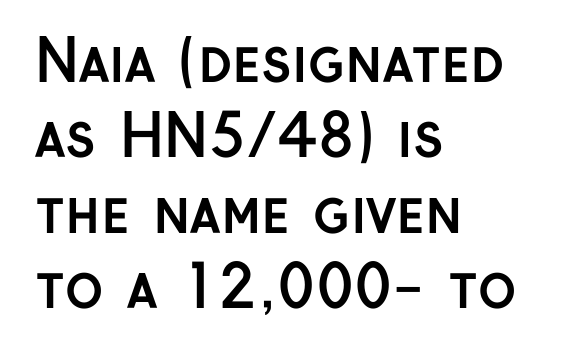
Proportional: the letters do not fall into vertical columns. Beneath every word, the page is bare. Does the type have serifs? No, each stem ends abruptly. Students, note that the glyphs here touch the page at normal intervals.
